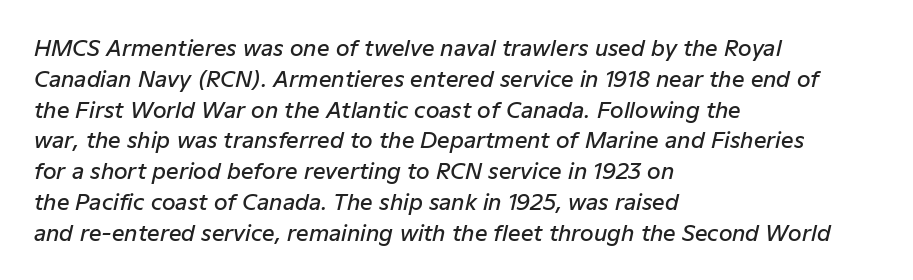
{"italic": "yes", "lean": "right", "slant_degrees": 12, "bold": "semi", "underline": "no", "align": "left", "line_spacing": "normal", "line_spacing_ratio": 1.4, "letter_spacing": "normal", "letter_spacing_em": 0.0, "glyph_px": 22}
